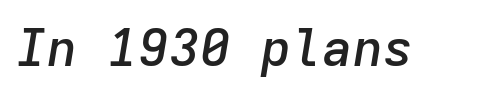
Q: Is the text bold? A: Semi-bold.
Q: Is the text italic (slanted)? A: Yes, it leans right by about 9 degrees.
Q: Is the text underlined? A: No.
Q: Is the spacing between letters normal or unusually wide? A: Normal.
Q: Width (condensed, normal, or wide)? A: Normal.
Q: Stroke contrast? A: Low.
Q: x-height? A: Medium.
Q: Monospaced? A: Yes.
